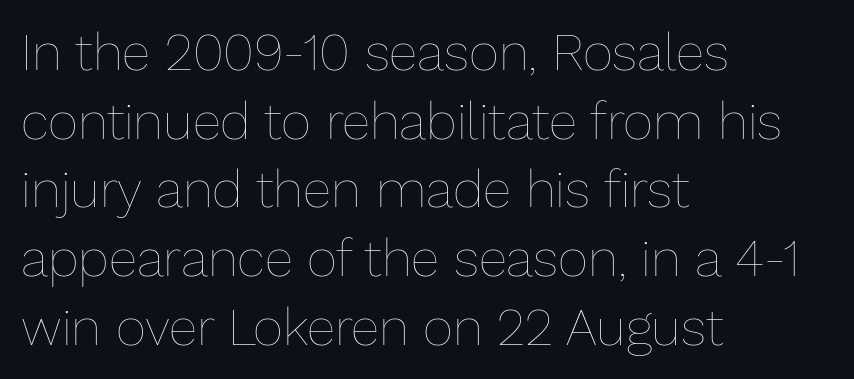
{"italic": "no", "bold": "no", "weight": "thin", "width": "normal", "stroke_contrast": "low", "x_height": "medium", "monospaced": "no", "underline": "no", "align": "left", "line_spacing": "normal", "line_spacing_ratio": 1.32, "letter_spacing": "normal", "letter_spacing_em": 0.0, "glyph_px": 52}
